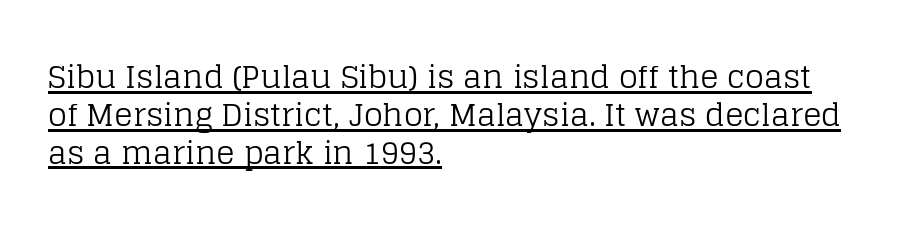
The image shows 31 px regular-weight serif type, upright; set left-aligned, line spacing 1.22x, normal letter spacing, underlined; low stroke contrast and a large x-height.
